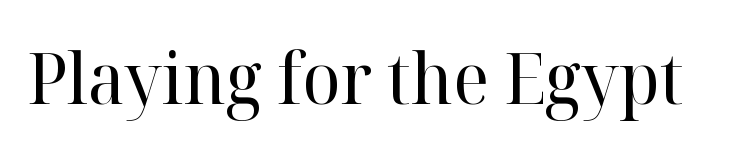
{"serif": "yes", "italic": "no", "bold": "no", "weight": "regular", "width": "normal", "stroke_contrast": "high", "x_height": "medium", "monospaced": "no", "underline": "no", "letter_spacing": "normal", "letter_spacing_em": 0.0, "glyph_px": 72}
